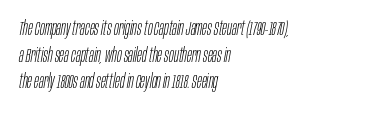
The image shows 20 px text type, italic (leaning right); set left-aligned, normal line spacing (1.33x), normal letter spacing, not underlined.
